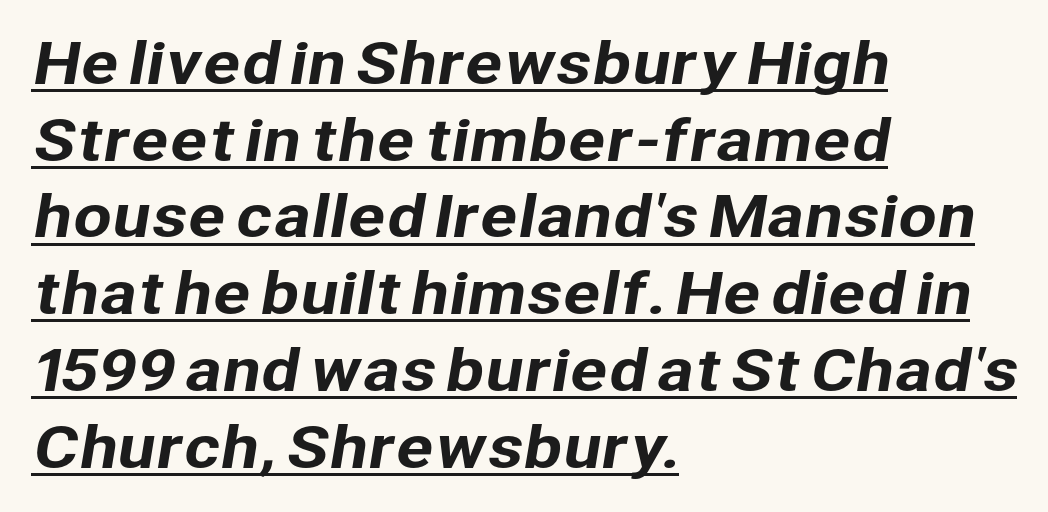
Spacing verdict: proportional, widths tailored to each character. The lines in this sample share a left origin and differ only in where they stop. Regular leading. Inter-character spacing is left at the font's built-in metrics. Serifs: no, the terminals of the letterforms are clean.
